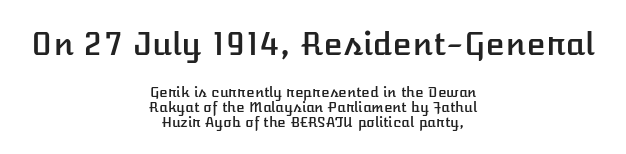
The image shows 32 px text type, upright; set centered, tight line spacing (1.07x), normal letter spacing, not underlined; the first (top) block is 2.29x larger; low stroke contrast and a medium x-height.
